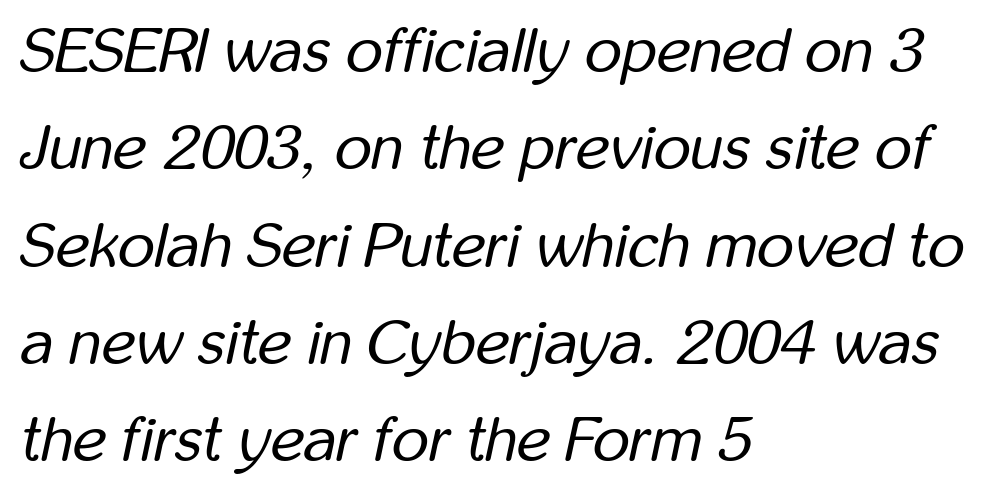
The image shows 64 px regular-weight, condensed type, italic (leaning right); set left-aligned, normal line spacing (1.52x), normal letter spacing, not underlined; low stroke contrast and a medium x-height.
